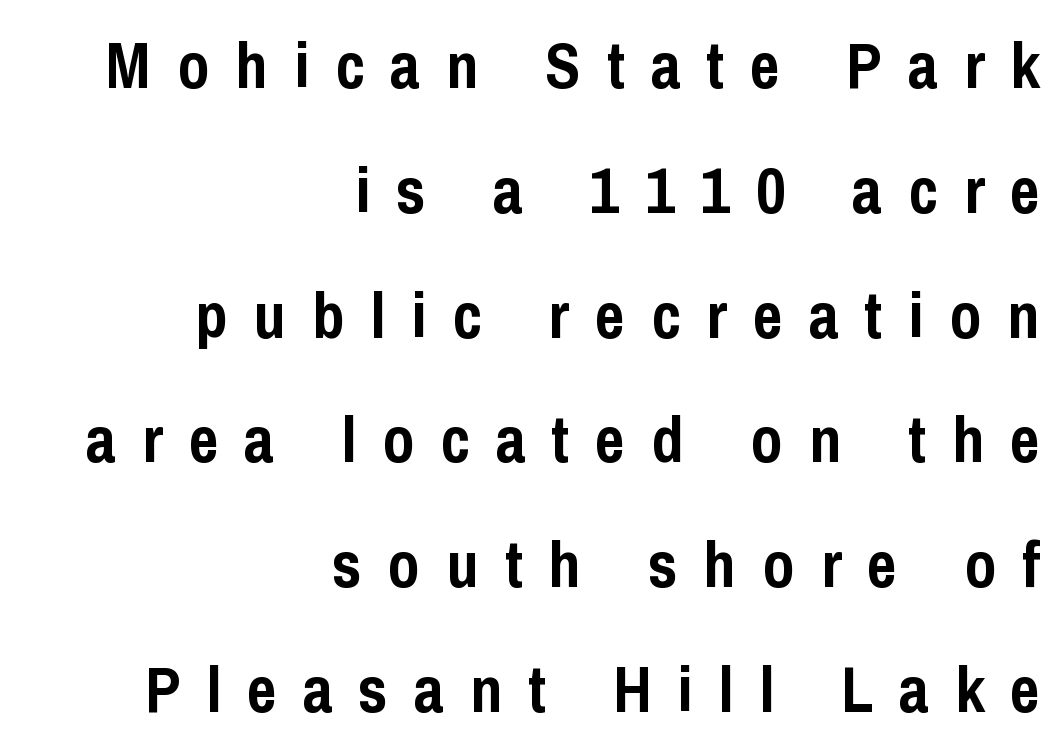
Q: Is the text bold? A: Yes.
Q: Is the text italic (slanted)? A: No, it is upright.
Q: Is the typeface a serif or a sans-serif typeface? A: Sans-serif.
Q: Is the text underlined? A: No.
Q: How is the paragraph aligned? A: Right-aligned.
Q: Is the spacing between letters normal or unusually wide? A: Unusually wide.
Q: Is the spacing between lines tight, normal or loose? A: Loose.
Q: Width (condensed, normal, or wide)? A: Condensed.
Q: Stroke contrast? A: Low.
Q: x-height? A: Medium.
Q: Monospaced? A: No.
